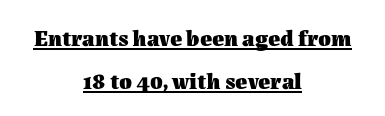
{"italic": "no", "bold": "yes", "underline": "yes", "align": "center", "line_spacing_ratio": 1.89, "letter_spacing": "normal", "letter_spacing_em": 0.0, "glyph_px": 23}
